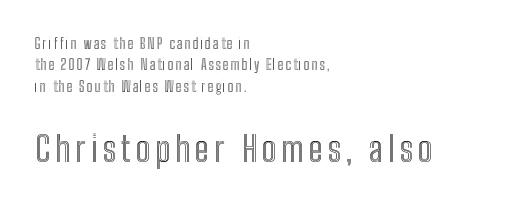
One glance says typical: line gaps are just what's usual. Beneath every word, the page is bare. Every stem runs plumb, perpendicular to the baseline. The passage shown is typed in a proportional face where columns would drift. The rag falls on the right side of this text block. A student would notice the bottom passage is typeset larger than what precedes it.
